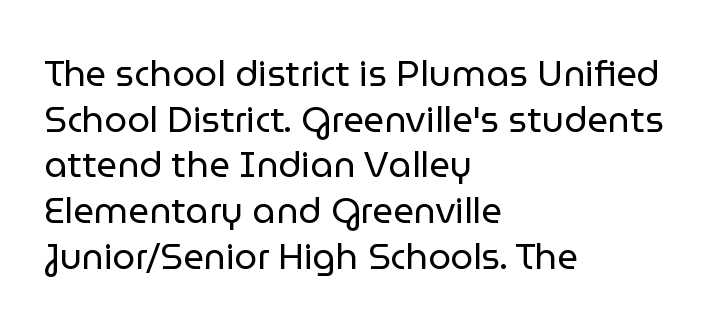
This is roman type, the default non-slanted kind. The tracking reads as untouched default to a designer's eye. Varying glyph widths throughout — classic text-font behaviour. Type without underlining. The lines in this sample share a left origin and differ only in where they stop.
